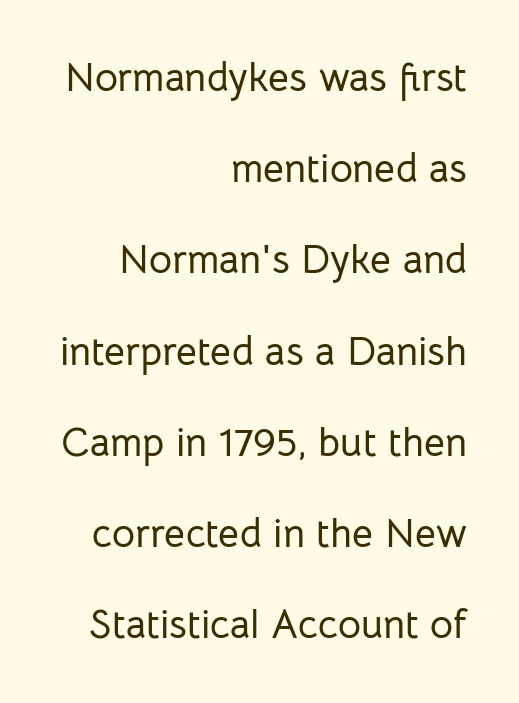
{"serif": "no", "italic": "no", "width": "normal", "stroke_contrast": "low", "x_height": "medium", "monospaced": "no", "underline": "no", "align": "right", "line_spacing": "loose", "line_spacing_ratio": 2.28, "letter_spacing": "normal", "letter_spacing_em": 0.0, "glyph_px": 40}
